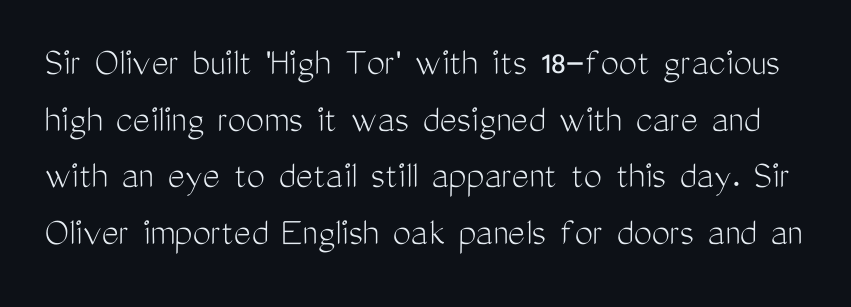
{"serif": "no", "italic": "no", "bold": "no", "weight": "light", "width": "condensed", "stroke_contrast": "medium", "x_height": "medium", "monospaced": "no", "underline": "no", "line_spacing": "normal", "line_spacing_ratio": 1.38, "letter_spacing": "normal", "letter_spacing_em": 0.0, "glyph_px": 41}
